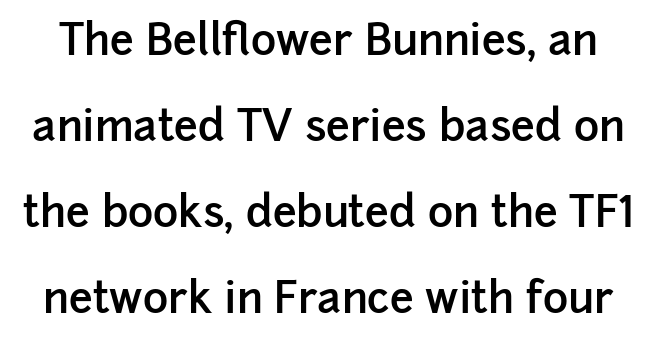
The image shows 43 px semibold sans-serif type, upright; set loose line spacing (2.0x), normal letter spacing, not underlined; low stroke contrast and a medium x-height.
